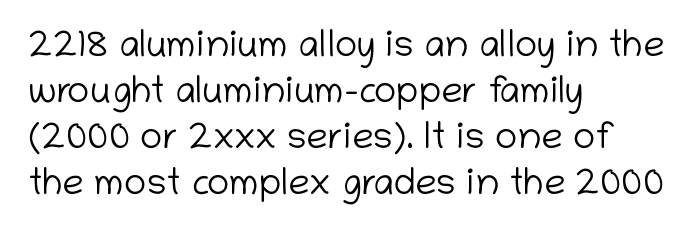
Spacing between characters is what you'd get straight out of the box. A typesetter would label this face a sans. Is this a fixed-width face? No — the glyphs have proportional, varying widths. Nothing heavy about these letters — not bold at all.
